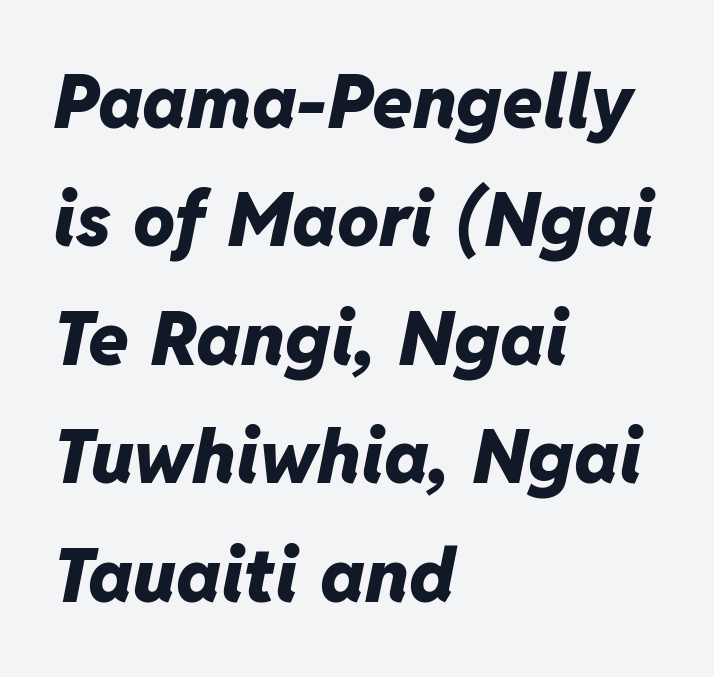
The image shows 74 px heavy type, italic (leaning right); set left-aligned, normal line spacing (1.6x), normal letter spacing, not underlined; low stroke contrast and a medium x-height.
